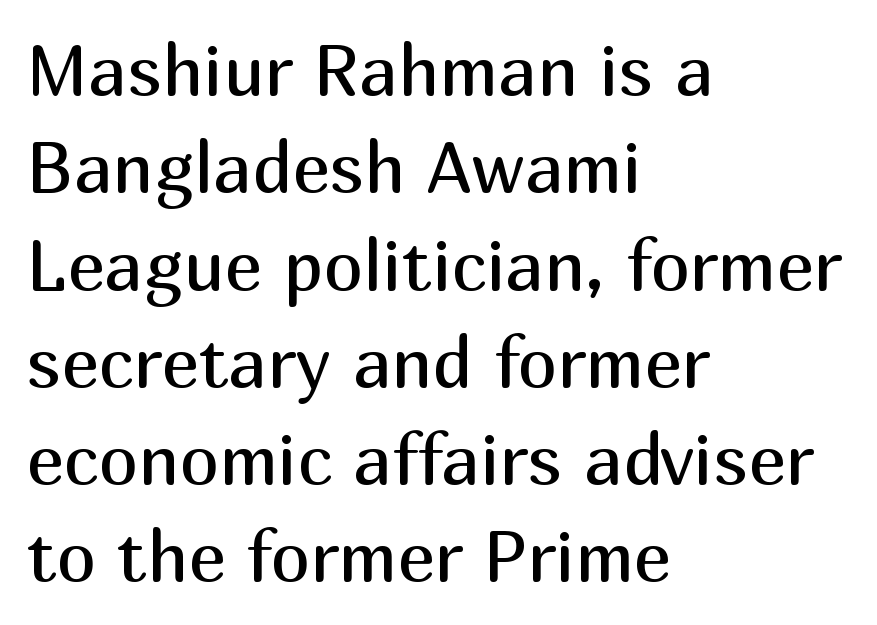
The image shows 71 px regular-weight sans-serif type, upright; set left-aligned, normal line spacing (1.37x), normal letter spacing, not underlined; medium stroke contrast and a medium x-height.
